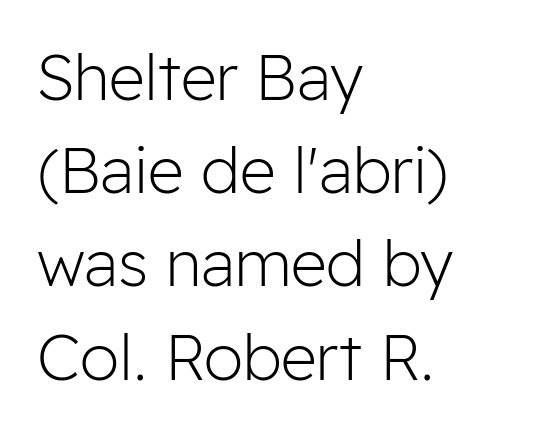
{"serif": "no", "italic": "no", "bold": "no", "weight": "light", "width": "normal", "stroke_contrast": "low", "x_height": "medium", "monospaced": "no", "underline": "no", "align": "left", "line_spacing": "normal", "line_spacing_ratio": 1.48, "letter_spacing": "normal", "letter_spacing_em": 0.0, "glyph_px": 63}
